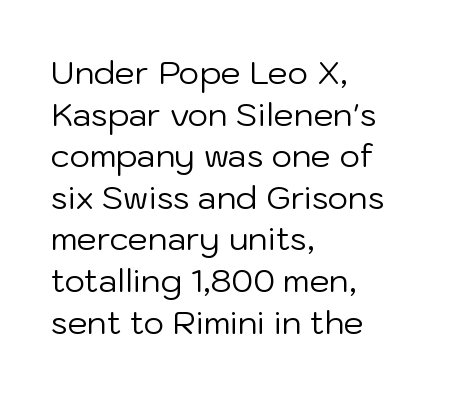
The image shows 32 px regular-weight sans-serif type, upright; set left-aligned, normal line spacing (1.3x), normal letter spacing, not underlined; low stroke contrast and a medium x-height.
